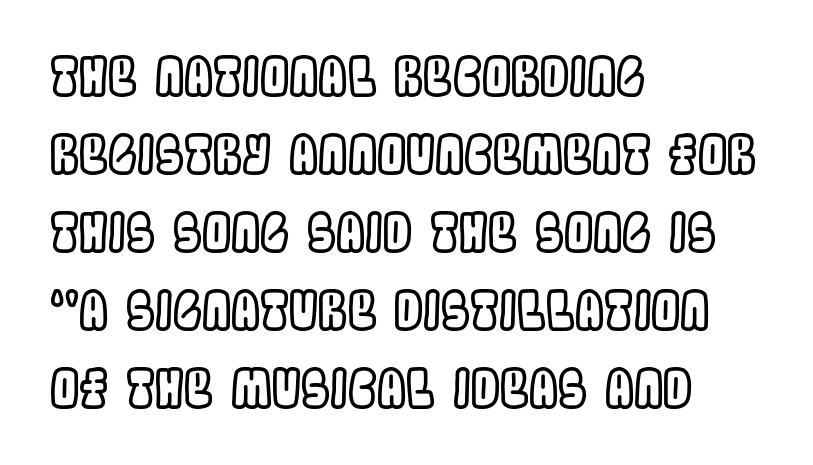
Do the characters align in a grid? No, the font is proportional. Type without underlining. Normally led — the rows are evenly, conventionally spaced. The horizontal fit of the characters is conventional and even. Nope, not italic — everything's standing straight. Does the copy run flush right? No — it runs flush left.
